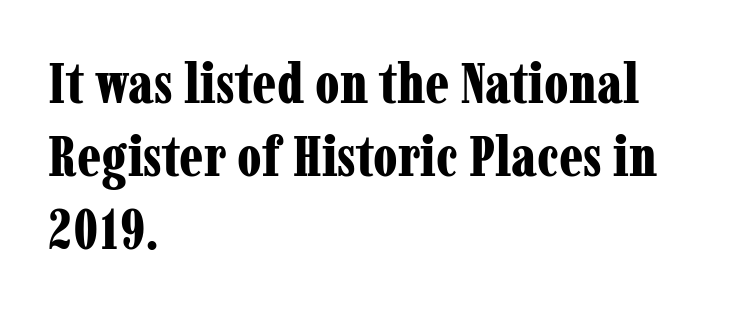
Q: Is the text bold? A: Yes.
Q: Is the text italic (slanted)? A: No, it is upright.
Q: Is the typeface a serif or a sans-serif typeface? A: Serif.
Q: Is the text underlined? A: No.
Q: How is the paragraph aligned? A: Left-aligned.
Q: Is the spacing between letters normal or unusually wide? A: Normal.
Q: Is the spacing between lines tight, normal or loose? A: Normal.
Q: Width (condensed, normal, or wide)? A: Condensed.
Q: Stroke contrast? A: Low.
Q: x-height? A: Medium.
Q: Monospaced? A: No.
